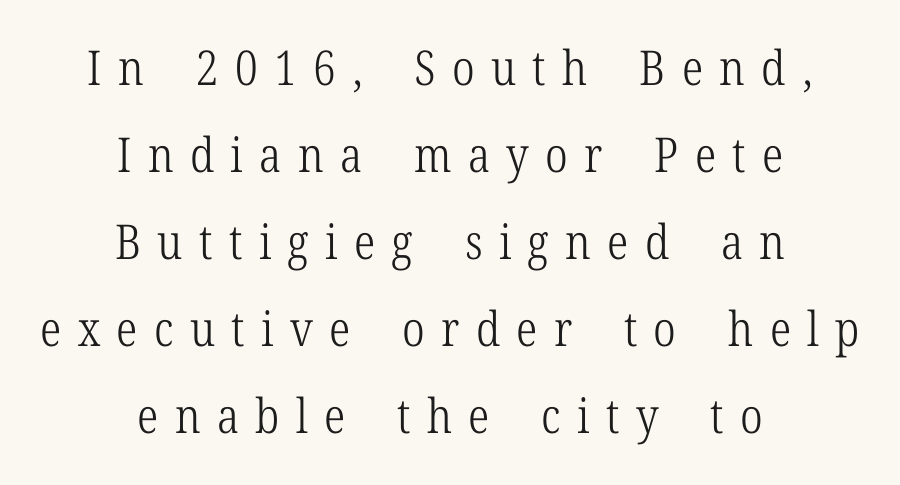
Q: Is the text bold? A: No.
Q: Is the text italic (slanted)? A: No, it is upright.
Q: Is the typeface a serif or a sans-serif typeface? A: Serif.
Q: Is the text underlined? A: No.
Q: How is the paragraph aligned? A: Centered.
Q: Is the spacing between letters normal or unusually wide? A: Unusually wide.
Q: Width (condensed, normal, or wide)? A: Condensed.
Q: Stroke contrast? A: Low.
Q: x-height? A: Medium.
Q: Monospaced? A: No.
